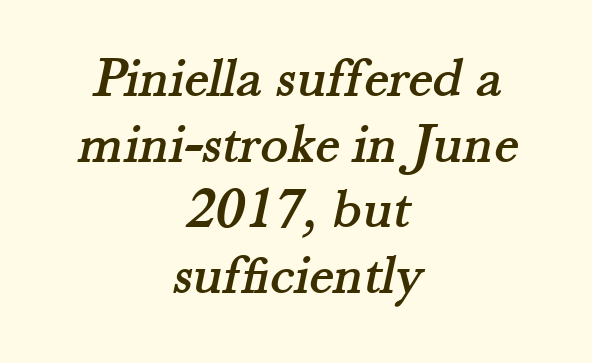
Q: Is the typeface a serif or a sans-serif typeface? A: Serif.
Q: Is the text underlined? A: No.
Q: How is the paragraph aligned? A: Centered.
Q: Is the spacing between letters normal or unusually wide? A: Normal.
Q: Is the spacing between lines tight, normal or loose? A: Tight.
Q: Width (condensed, normal, or wide)? A: Normal.
Q: Stroke contrast? A: Medium.
Q: x-height? A: Small.
Q: Monospaced? A: No.
